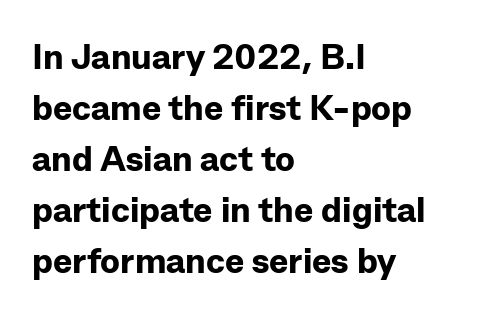
{"serif": "no", "italic": "no", "bold": "yes", "weight": "bold", "width": "normal", "stroke_contrast": "low", "x_height": "medium", "monospaced": "no", "underline": "no", "align": "left", "line_spacing": "normal", "line_spacing_ratio": 1.42, "letter_spacing": "normal", "letter_spacing_em": 0.0, "glyph_px": 36}
